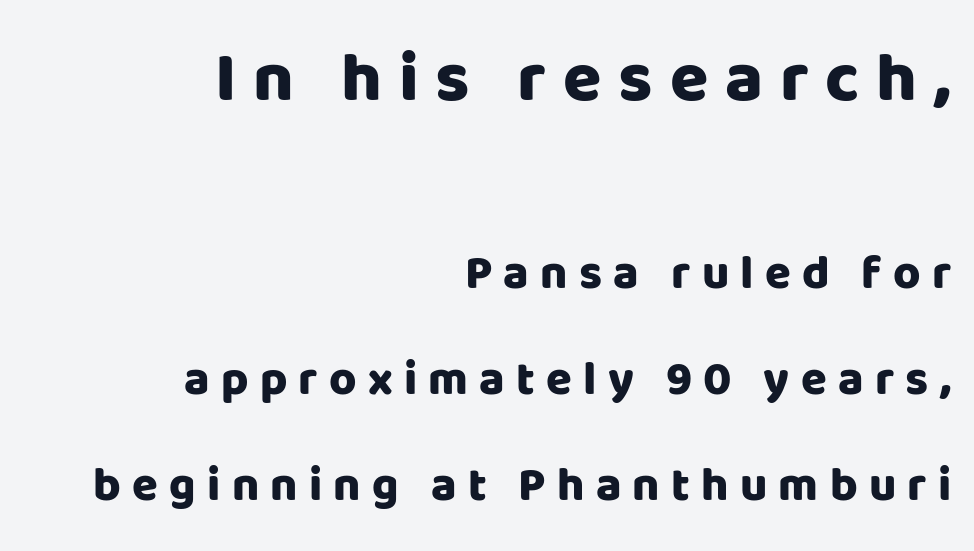
{"serif": "no", "italic": "no", "bold": "yes", "weight": "heavy", "width": "normal", "stroke_contrast": "low", "x_height": "large", "monospaced": "no", "underline": "no", "align": "right", "line_spacing": "loose", "line_spacing_ratio": 2.25, "letter_spacing": "wide", "letter_spacing_em": 0.24, "larger_block": "first", "size_ratio": 1.49, "glyph_px": 70}
